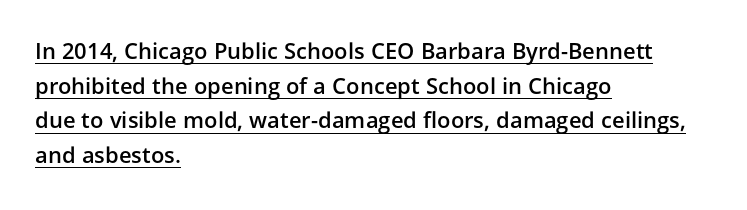
This sample carries an underscore along the baseline area. Normally led — the rows are evenly, conventionally spaced. The letters stand straight up with perfectly vertical stems. The rag falls on the right side of this text block. Glyph-to-glyph distance matches everyday printed text.
